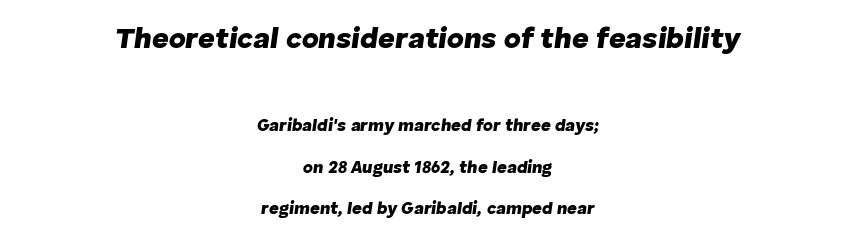
{"italic": "yes", "lean": "right", "slant_degrees": 8, "bold": "yes", "weight": "heavy", "width": "normal", "stroke_contrast": "low", "x_height": "medium", "monospaced": "no", "underline": "no", "align": "center", "line_spacing": "loose", "line_spacing_ratio": 2.42, "letter_spacing": "normal", "letter_spacing_em": 0.0, "larger_block": "first", "size_ratio": 1.71, "glyph_px": 29}
